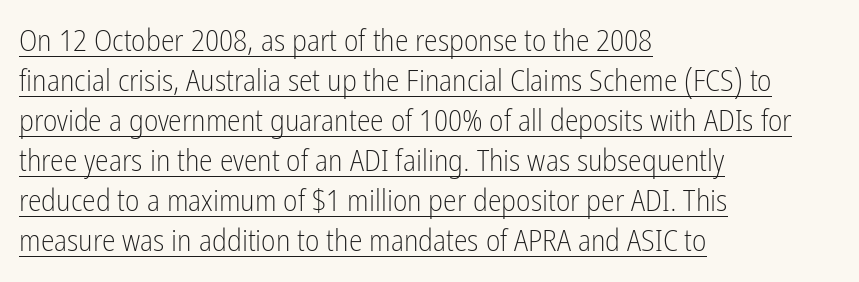
Tracking value appears to be zero — textbook default spacing. Compared with undecorated copy, this sample adds a rule below the words. The rendering uses natural spacing where letterforms have individual widths. Is there much room between lines? A standard amount, neither cramped nor airy.
